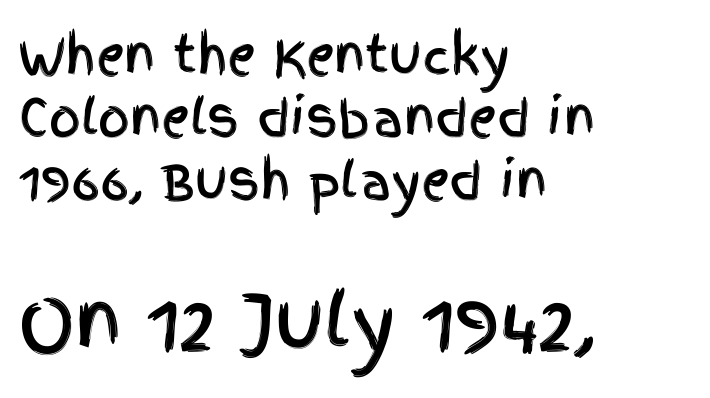
Q: Is the text italic (slanted)? A: No, it is upright.
Q: Is the typeface a serif or a sans-serif typeface? A: Sans-serif.
Q: Is the text underlined? A: No.
Q: How is the paragraph aligned? A: Left-aligned.
Q: Is the spacing between letters normal or unusually wide? A: Normal.
Q: Is the spacing between lines tight, normal or loose? A: Normal.
Q: Which block of text is set in a larger size, the first (top) or the second (bottom)? A: The second (bottom) one.
Q: Width (condensed, normal, or wide)? A: Condensed.
Q: x-height? A: Large.
Q: Monospaced? A: No.
